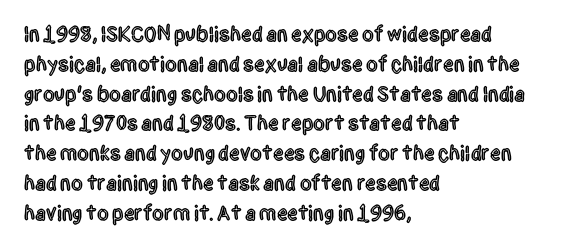
The image shows 21 px text type, upright; set left-aligned, normal line spacing (1.42x), normal letter spacing, not underlined.
